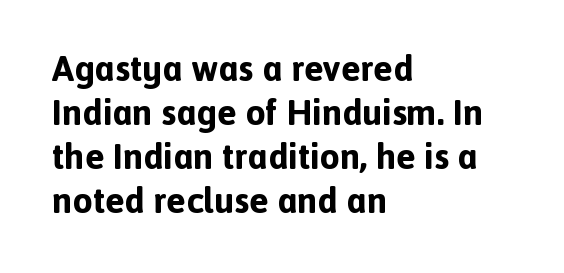
Q: Is the text bold? A: Yes.
Q: Is the text italic (slanted)? A: No, it is upright.
Q: Is the typeface a serif or a sans-serif typeface? A: Sans-serif.
Q: Is the text underlined? A: No.
Q: How is the paragraph aligned? A: Left-aligned.
Q: Is the spacing between letters normal or unusually wide? A: Normal.
Q: Width (condensed, normal, or wide)? A: Normal.
Q: x-height? A: Medium.
Q: Monospaced? A: No.
